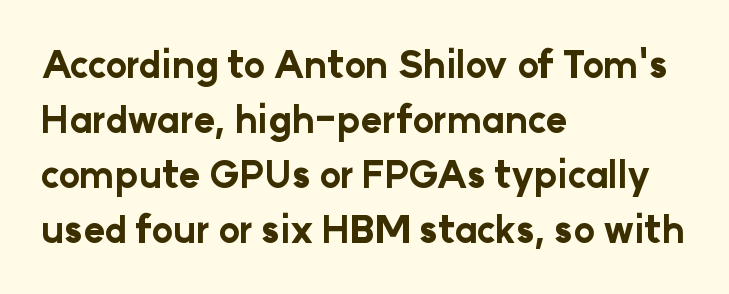
The image shows 36 px bold sans-serif type, upright; set left-aligned, normal line spacing (1.53x), normal letter spacing, not underlined; low stroke contrast and a medium x-height.
